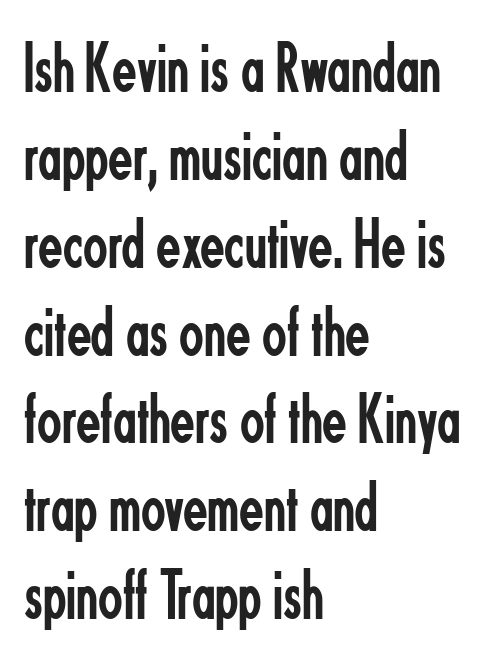
Every stem runs plumb, perpendicular to the baseline. Left-aligned paragraph, ragged on the right. This is not heavy type; no bold has been used. No feet cap the strokes, marking this as sans-serif type. Varying glyph widths throughout — classic text-font behaviour. In terms of letterspacing, this is plain default setting.
